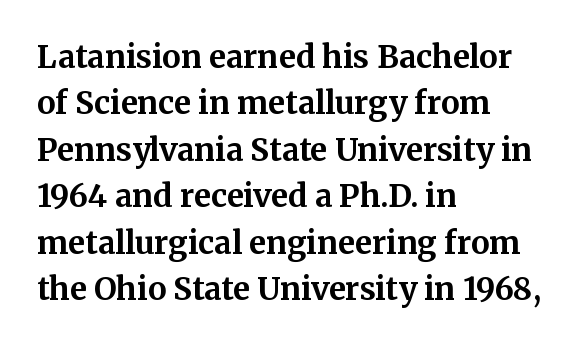
{"serif": "yes", "italic": "no", "bold": "yes", "weight": "bold", "width": "normal", "stroke_contrast": "medium", "x_height": "medium", "monospaced": "no", "underline": "no", "align": "left", "line_spacing": "normal", "line_spacing_ratio": 1.5, "letter_spacing": "normal", "letter_spacing_em": 0.0, "glyph_px": 31}
